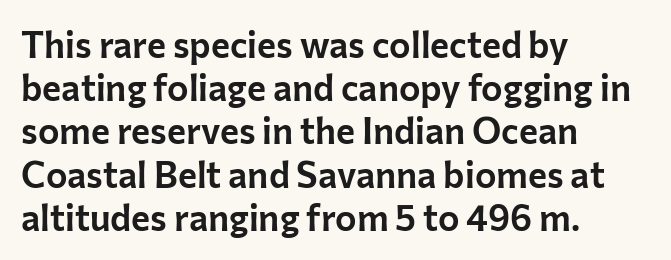
The image shows 36 px sans-serif type, upright; set left-aligned, line spacing 1.2x, normal letter spacing, not underlined; low stroke contrast and a medium x-height.
